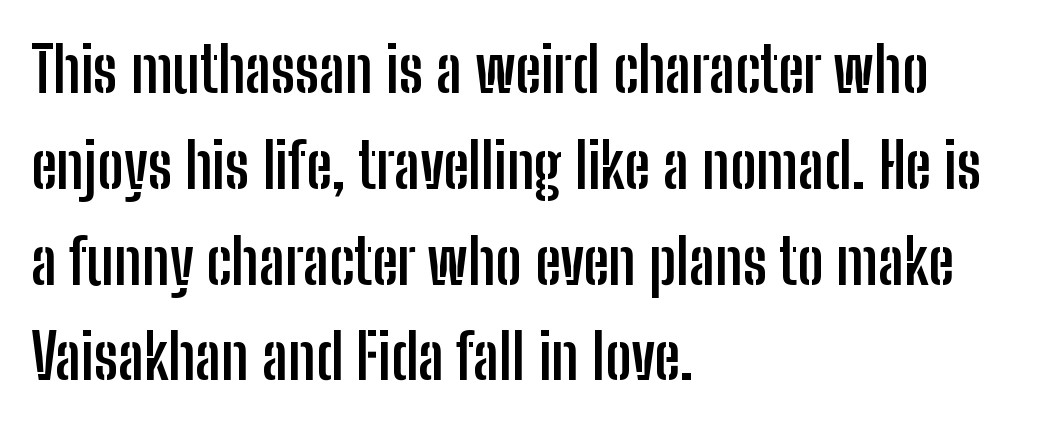
{"serif": "no", "italic": "no", "bold": "yes", "weight": "semibold", "width": "condensed", "stroke_contrast": "low", "x_height": "medium", "monospaced": "no", "underline": "no", "align": "left", "line_spacing": "normal", "line_spacing_ratio": 1.52, "letter_spacing": "normal", "letter_spacing_em": 0.0, "glyph_px": 63}
